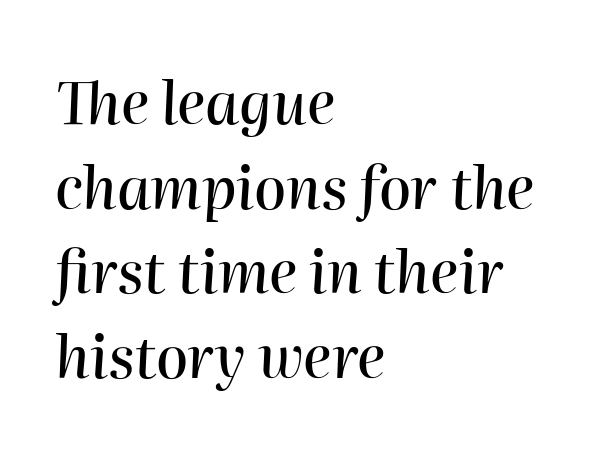
Compared with ordinary roman type, these characters are visibly tilted. Just letters on the line, the space beneath them empty. How are the letters spaced? Ordinarily, with no added tracking. Line starts are locked; line ends wander.
